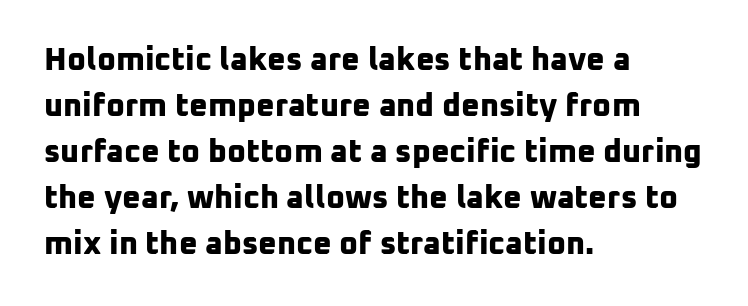
{"serif": "no", "bold": "yes", "weight": "bold", "width": "normal", "stroke_contrast": "low", "x_height": "medium", "monospaced": "no", "underline": "no", "align": "left", "line_spacing": "normal", "line_spacing_ratio": 1.44, "letter_spacing": "normal", "letter_spacing_em": 0.0, "glyph_px": 32}
